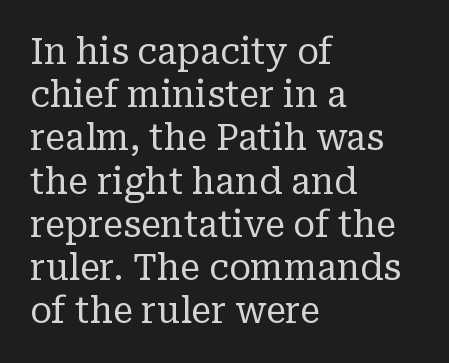
Q: Is the text bold? A: No.
Q: Is the text italic (slanted)? A: No, it is upright.
Q: Is the typeface a serif or a sans-serif typeface? A: Serif.
Q: Is the text underlined? A: No.
Q: How is the paragraph aligned? A: Left-aligned.
Q: Is the spacing between letters normal or unusually wide? A: Normal.
Q: Width (condensed, normal, or wide)? A: Normal.
Q: Stroke contrast? A: Low.
Q: x-height? A: Medium.
Q: Monospaced? A: No.
